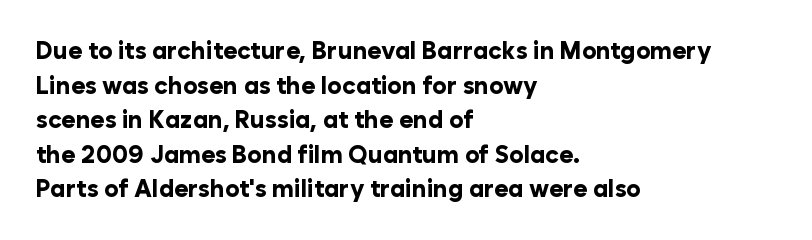
Rule under the text: the space is simply empty. Nothing unusual about the tracking: characters are spaced as the font intends. Leading: standard. This sample uses an upright cut, with every glyph sitting square on the baseline. Set as a true bold cut, around the 700 mark. Line beginnings align vertically; line endings do not.
